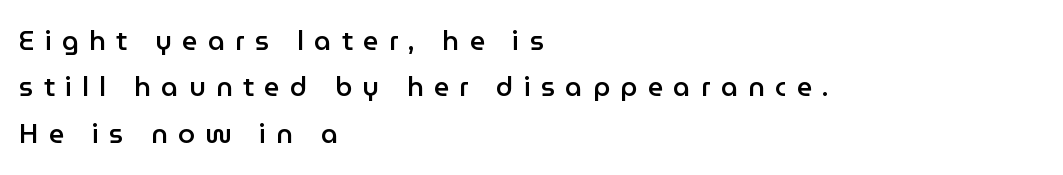
The image shows 27 px text type, upright; set left-aligned, line spacing 1.72x, unusually wide letter spacing (+0.38 em), not underlined.
